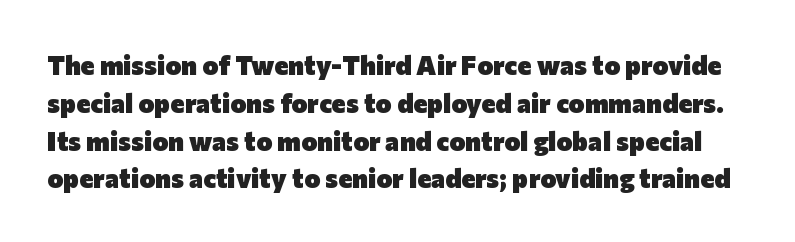
The image shows 27 px bold type, upright; set normal line spacing (1.4x), normal letter spacing, not underlined.
